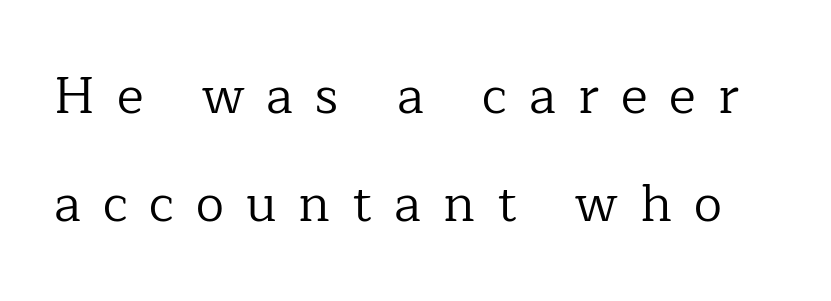
Q: Is the text bold? A: No.
Q: Is the text italic (slanted)? A: No, it is upright.
Q: Is the typeface a serif or a sans-serif typeface? A: Serif.
Q: Is the text underlined? A: No.
Q: Is the spacing between letters normal or unusually wide? A: Unusually wide.
Q: Is the spacing between lines tight, normal or loose? A: Loose.
Q: Width (condensed, normal, or wide)? A: Normal.
Q: Stroke contrast? A: Low.
Q: x-height? A: Medium.
Q: Monospaced? A: No.
